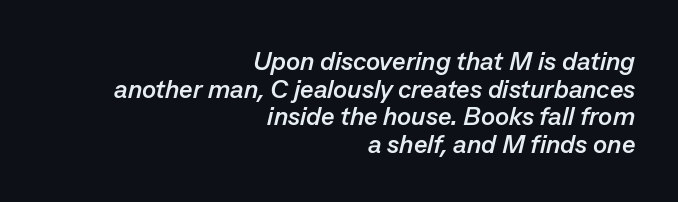
{"italic": "yes", "lean": "right", "slant_degrees": 13, "bold": "yes", "underline": "no", "align": "right", "line_spacing": "tight", "line_spacing_ratio": 1.06, "letter_spacing": "normal", "letter_spacing_em": 0.0, "glyph_px": 26}
